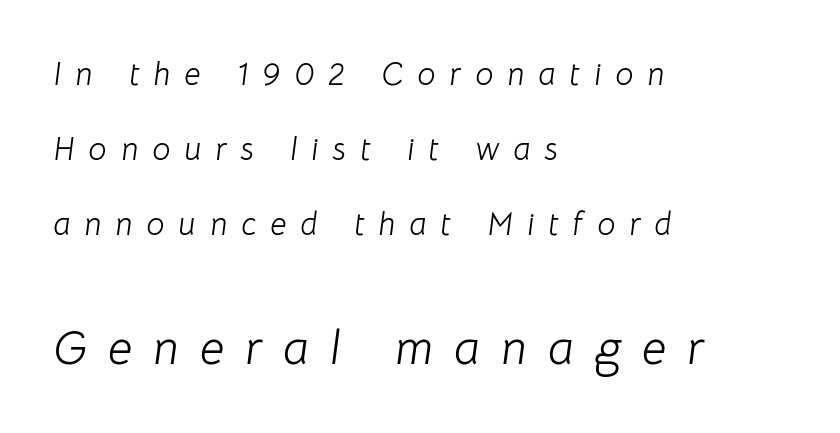
The image shows 48 px light type, italic (leaning right); set left-aligned, loose line spacing (2.34x), unusually wide letter spacing (+0.44 em), not underlined; the second (bottom) block is 1.5x larger; low stroke contrast and a medium x-height.
